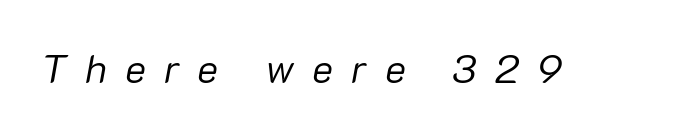
Just letters on the line, the space beneath them empty. Ink coverage per letter is moderate at most. Observe the lean: these are italic letterforms. You could not count columns in this text — the font is proportionally spaced.
